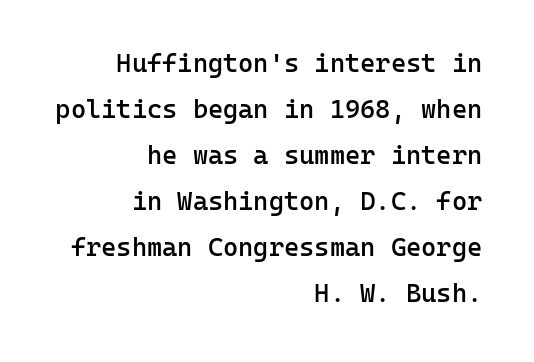
{"italic": "no", "bold": "semi", "underline": "no", "align": "right", "line_spacing_ratio": 1.77, "letter_spacing": "normal", "letter_spacing_em": 0.0, "glyph_px": 26}
